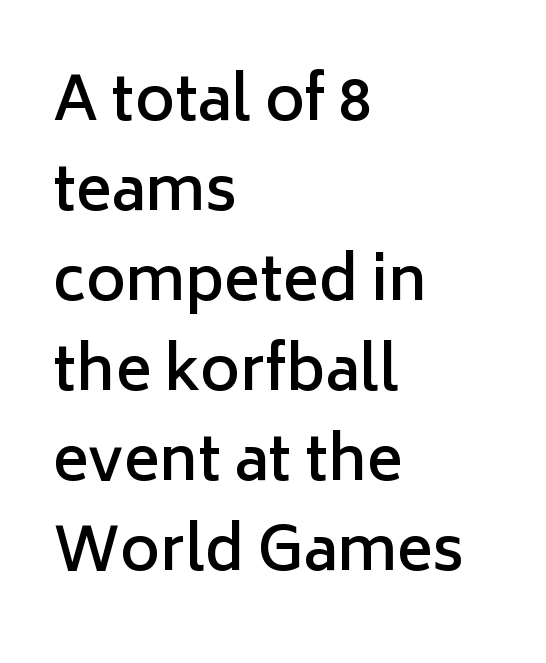
Q: Is the text bold? A: Semi-bold.
Q: Is the text italic (slanted)? A: No, it is upright.
Q: Is the typeface a serif or a sans-serif typeface? A: Sans-serif.
Q: Is the text underlined? A: No.
Q: How is the paragraph aligned? A: Left-aligned.
Q: Is the spacing between letters normal or unusually wide? A: Normal.
Q: Is the spacing between lines tight, normal or loose? A: Normal.
Q: Width (condensed, normal, or wide)? A: Normal.
Q: Stroke contrast? A: Low.
Q: x-height? A: Medium.
Q: Monospaced? A: No.
